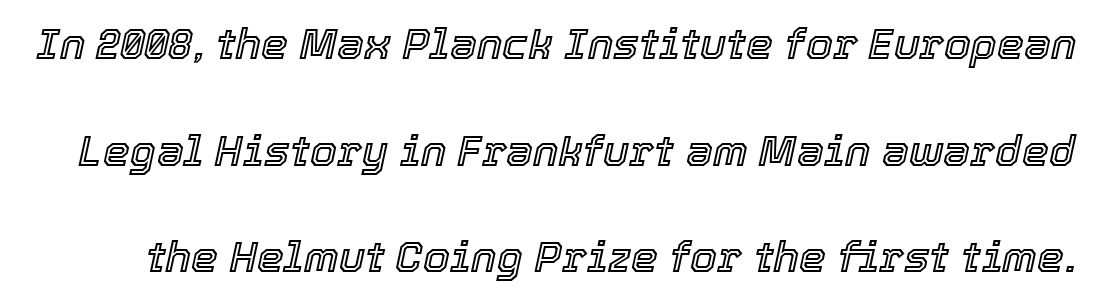
{"italic": "yes", "lean": "right", "slant_degrees": 12, "width": "normal", "x_height": "medium", "monospaced": "no", "underline": "no", "line_spacing": "loose", "line_spacing_ratio": 2.48, "letter_spacing": "normal", "letter_spacing_em": 0.0, "glyph_px": 43}
